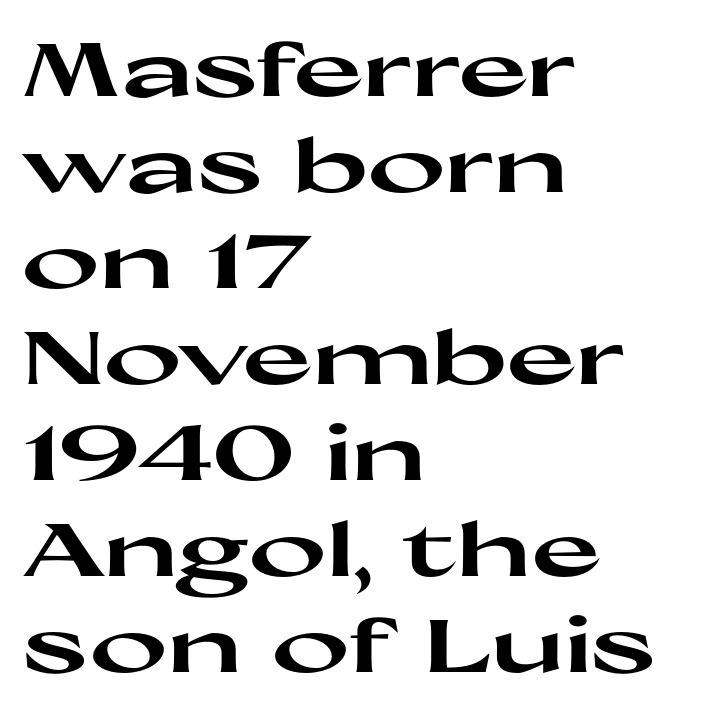
Upright lettering throughout. A clean baseline with only descenders dipping below it. Spacing between characters is what you'd get straight out of the box. The lines are quadded left.
